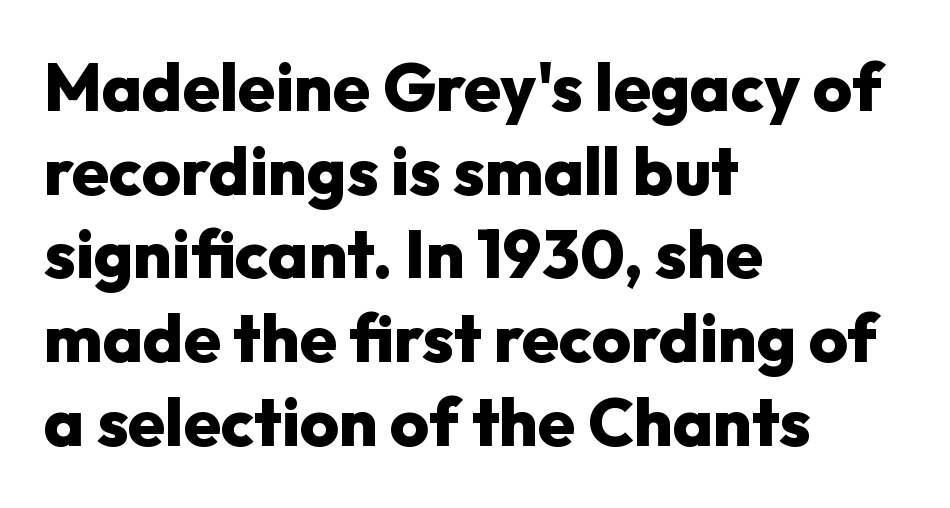
Q: Is the text bold? A: Yes.
Q: Is the text italic (slanted)? A: No, it is upright.
Q: Is the typeface a serif or a sans-serif typeface? A: Sans-serif.
Q: Is the text underlined? A: No.
Q: How is the paragraph aligned? A: Left-aligned.
Q: Is the spacing between letters normal or unusually wide? A: Normal.
Q: Is the spacing between lines tight, normal or loose? A: Normal.
Q: Width (condensed, normal, or wide)? A: Normal.
Q: Stroke contrast? A: Low.
Q: x-height? A: Medium.
Q: Monospaced? A: No.
